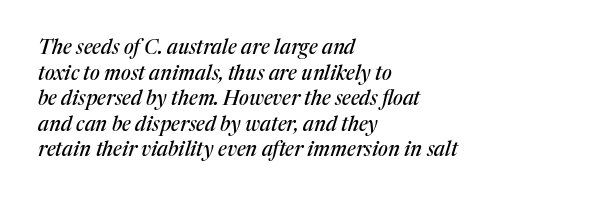
{"italic": "yes", "lean": "right", "slant_degrees": 17, "underline": "no", "align": "left", "line_spacing": "normal", "line_spacing_ratio": 1.28, "letter_spacing": "normal", "letter_spacing_em": 0.0, "glyph_px": 20}
